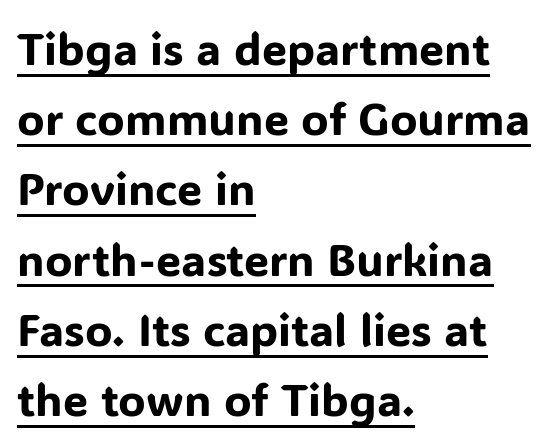
The image shows 45 px sans-serif type, upright; set left-aligned, normal line spacing (1.56x), normal letter spacing, underlined; low stroke contrast and a medium x-height.
